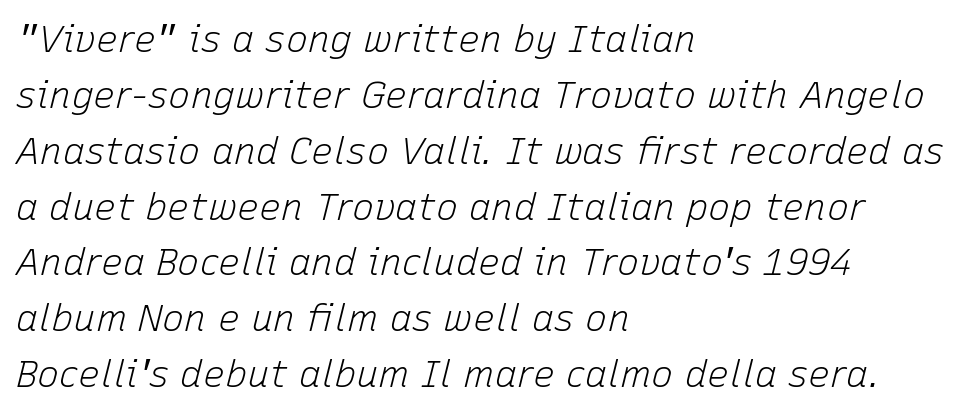
Q: Is the text bold? A: No.
Q: Is the text italic (slanted)? A: Yes, it leans right by about 15 degrees.
Q: Is the text underlined? A: No.
Q: How is the paragraph aligned? A: Left-aligned.
Q: Is the spacing between letters normal or unusually wide? A: Normal.
Q: Is the spacing between lines tight, normal or loose? A: Normal.
Q: Width (condensed, normal, or wide)? A: Normal.
Q: Stroke contrast? A: Low.
Q: x-height? A: Medium.
Q: Monospaced? A: No.
